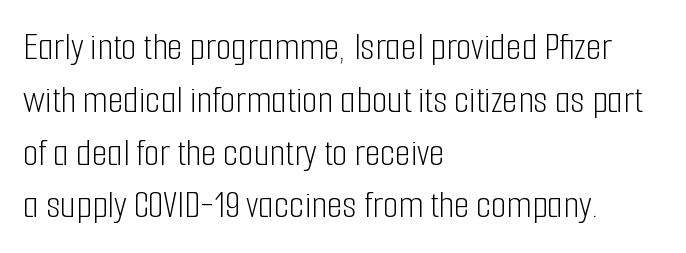
{"serif": "no", "italic": "no", "bold": "no", "weight": "light", "width": "condensed", "stroke_contrast": "low", "x_height": "medium", "monospaced": "no", "underline": "no", "align": "left", "line_spacing": "normal", "line_spacing_ratio": 1.32, "letter_spacing": "normal", "letter_spacing_em": 0.0, "glyph_px": 40}
